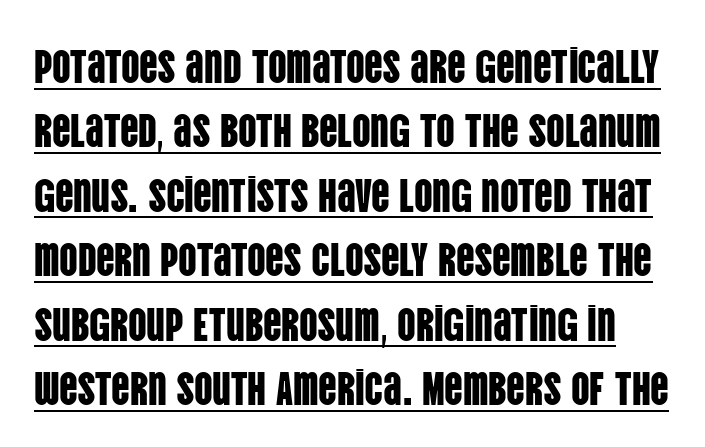
Q: Is the text italic (slanted)? A: No, it is upright.
Q: Is the typeface a serif or a sans-serif typeface? A: Sans-serif.
Q: Is the text underlined? A: Yes.
Q: Is the spacing between letters normal or unusually wide? A: Normal.
Q: Is the spacing between lines tight, normal or loose? A: Normal.
Q: Width (condensed, normal, or wide)? A: Condensed.
Q: Stroke contrast? A: Low.
Q: x-height? A: Large.
Q: Monospaced? A: No.
